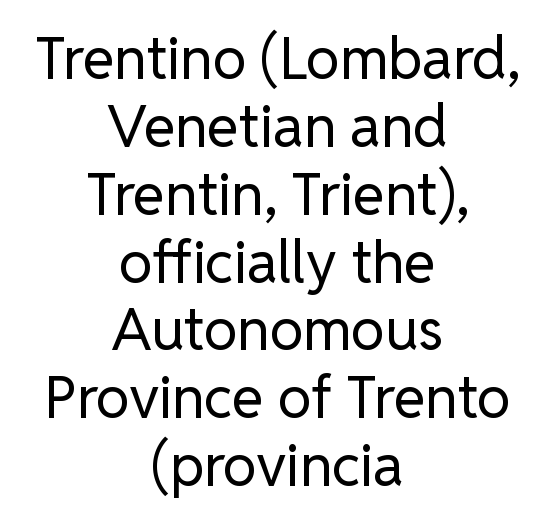
The image shows 58 px regular-weight sans-serif type, upright; set centered, line spacing 1.17x, normal letter spacing, not underlined; low stroke contrast and a medium x-height.
